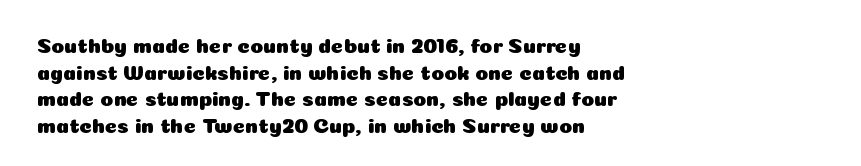
The image shows 21 px text type, upright; set left-aligned, normal line spacing (1.27x), normal letter spacing, not underlined.
